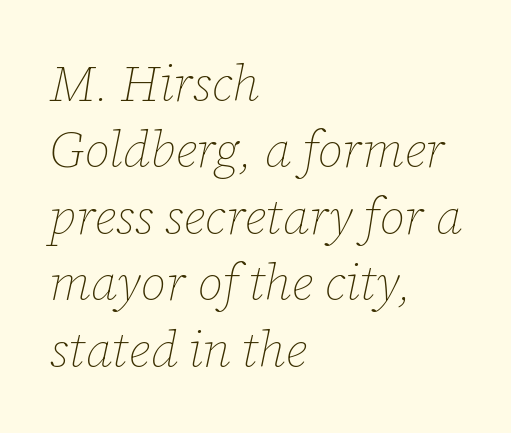
An italicized treatment has been applied to the whole sample. Stroke mass is kept to a normal reading level or below. Is the letter spacing exaggerated? No — it looks like the ordinary default. Letters rest on an invisible, unmarked baseline.
